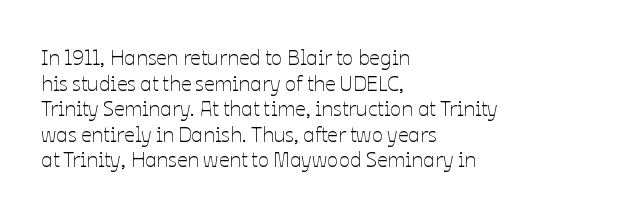
Q: Is the text bold? A: No.
Q: Is the text italic (slanted)? A: No, it is upright.
Q: Is the text underlined? A: No.
Q: How is the paragraph aligned? A: Left-aligned.
Q: Is the spacing between letters normal or unusually wide? A: Normal.
